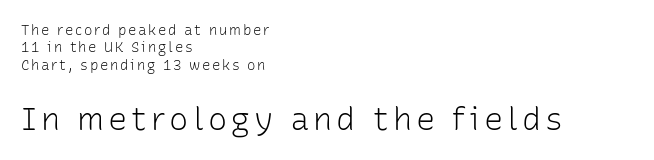
No feet cap the strokes, marking this as sans-serif type. The strokes are not fattened; the text isn't bold. Think of a printed novel: that variable character pitch is what you see here. Two sizes are in play, and the larger belongs to the second block. Italic: no, the glyphs are upright roman.
